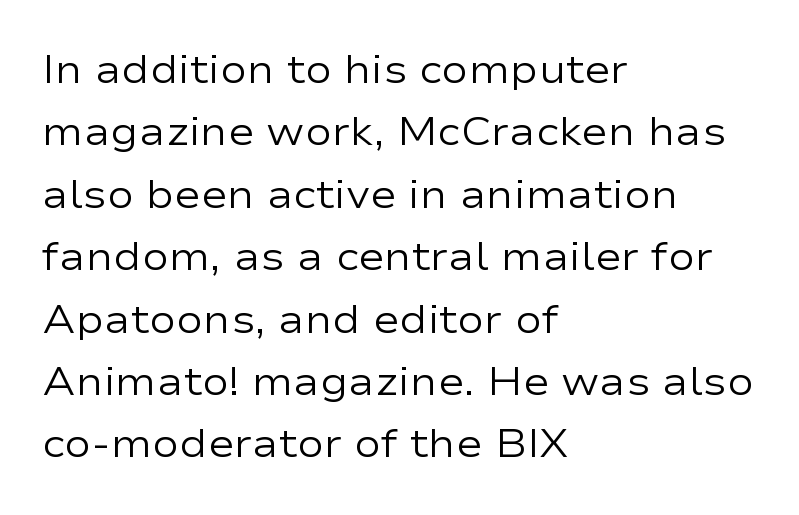
Q: Is the text bold? A: No.
Q: Is the text italic (slanted)? A: No, it is upright.
Q: Is the typeface a serif or a sans-serif typeface? A: Sans-serif.
Q: Is the text underlined? A: No.
Q: How is the paragraph aligned? A: Left-aligned.
Q: Is the spacing between letters normal or unusually wide? A: Normal.
Q: Is the spacing between lines tight, normal or loose? A: Normal.
Q: Width (condensed, normal, or wide)? A: Wide.
Q: Stroke contrast? A: Low.
Q: x-height? A: Medium.
Q: Monospaced? A: No.
